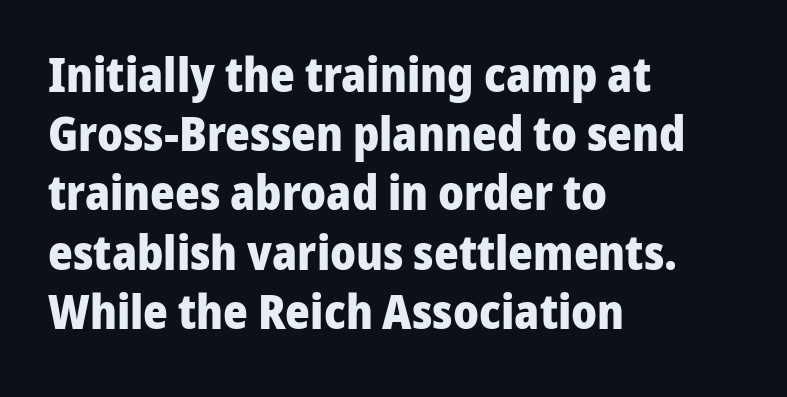
A clean baseline with only descenders dipping below it. Emphasis by weight is at full strength: bold. Looks like regular typesetting: each glyph gets only the width it needs. Teacher's note: observe the even left margin — that is flush-left alignment. It's the straight-up-and-down kind of type. The horizontal fit of the characters is conventional and even.
